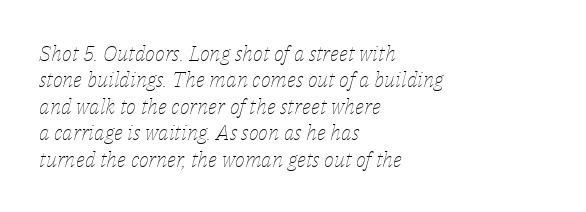
The font is comparable to plain body text, perhaps lighter. Lines of text with bare space underneath. It's the slanting kind of type. The type is set solid horizontally, with unmodified tracking. The rendering uses a moderate line-height, typical for paragraphs. Alignment: flush left.
